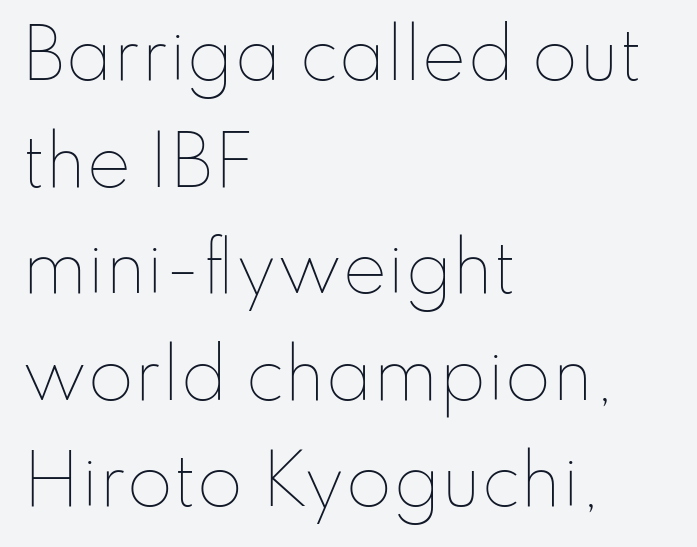
Q: Is the text bold? A: No.
Q: Is the text italic (slanted)? A: No, it is upright.
Q: Is the text underlined? A: No.
Q: How is the paragraph aligned? A: Left-aligned.
Q: Is the spacing between letters normal or unusually wide? A: Normal.
Q: Is the spacing between lines tight, normal or loose? A: Normal.
Q: Width (condensed, normal, or wide)? A: Normal.
Q: Stroke contrast? A: Low.
Q: x-height? A: Small.
Q: Monospaced? A: No.
